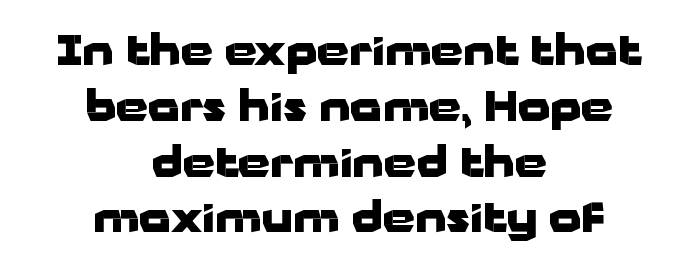
This block has exactly the height ordinary leading produces. The face used here is proportionally spaced, like ordinary book or web type. This rendering leaves character spacing at its baseline value. The lines in this sample share a center point and differ in where they start and stop. Style check: upright. Beneath every word, the page is bare.
